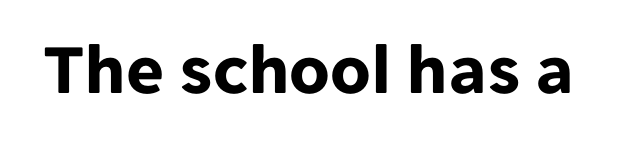
The image shows 73 px bold sans-serif type, upright; set normal letter spacing, not underlined; low stroke contrast and a medium x-height.
